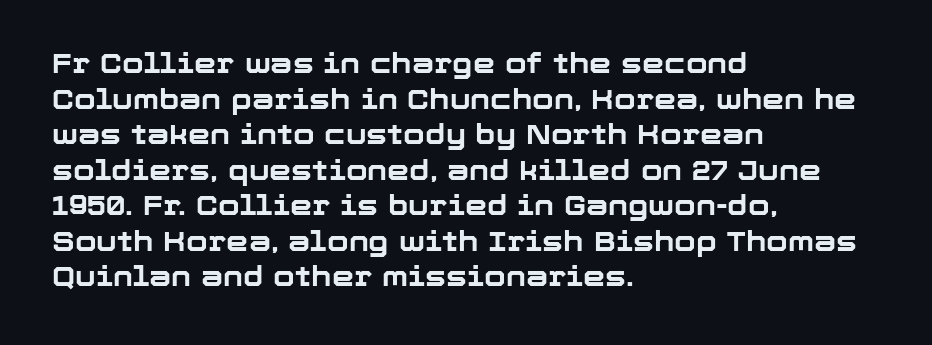
These lines sit exactly where default settings would place them. Designer's note — italics off, roman on. These lines are composed in type without serifs. Typographic density is high because the face is bold. Honestly, there is no underline to notice here at all.
